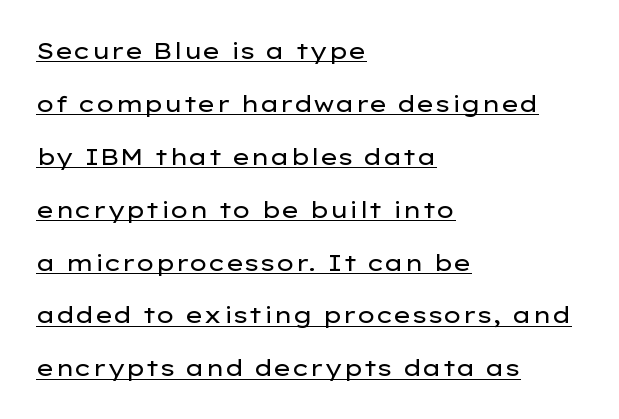
The image shows 23 px text type, upright; set left-aligned, loose line spacing (2.3x), normal letter spacing, underlined.
